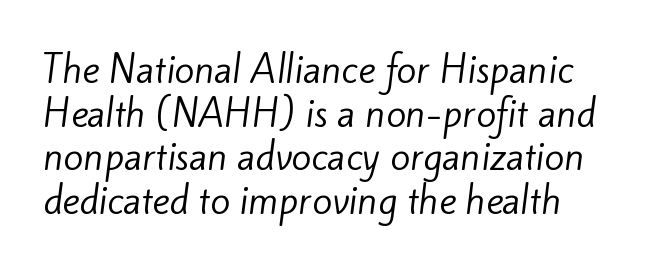
The image shows 36 px regular-weight sans-serif type; set line spacing 1.21x, normal letter spacing, not underlined; low stroke contrast and a small x-height.
